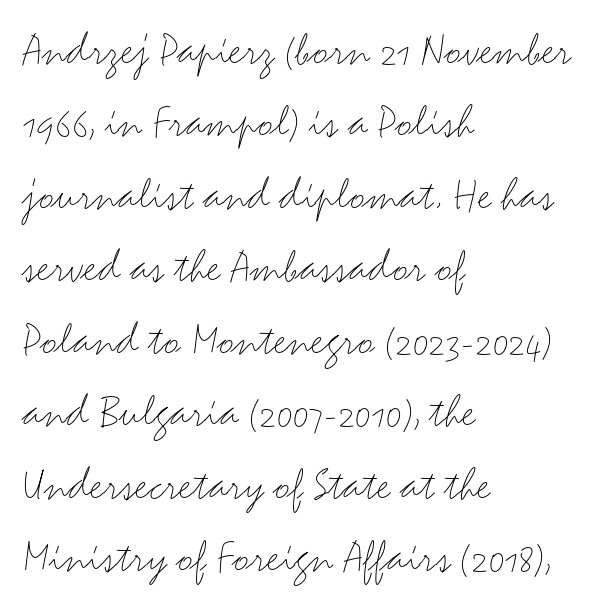
You could not count columns in this text — the font is proportionally spaced. A student would call this left alignment; a typographer would say flush left, rag right. Each new line begins a customary step beneath the previous one. The zone under the glyphs is completely vacant.
